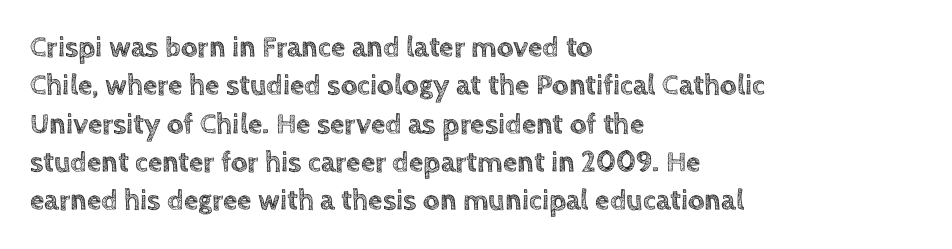
Q: Is the text italic (slanted)? A: No, it is upright.
Q: Is the text underlined? A: No.
Q: How is the paragraph aligned? A: Left-aligned.
Q: Is the spacing between letters normal or unusually wide? A: Normal.
Q: Is the spacing between lines tight, normal or loose? A: Normal.
Q: Width (condensed, normal, or wide)? A: Normal.
Q: x-height? A: Large.
Q: Monospaced? A: No.
